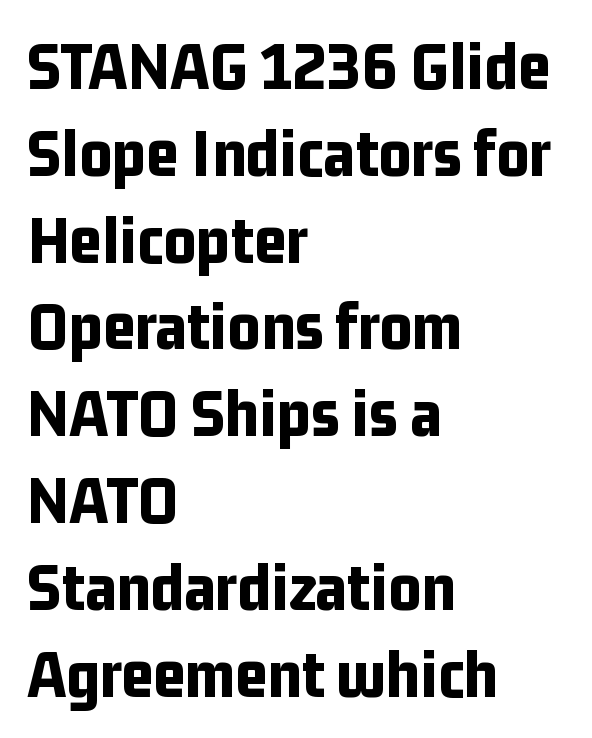
{"serif": "no", "italic": "no", "bold": "yes", "weight": "bold", "width": "condensed", "stroke_contrast": "low", "x_height": "medium", "monospaced": "no", "underline": "no", "align": "left", "line_spacing_ratio": 1.24, "letter_spacing": "normal", "letter_spacing_em": 0.0, "glyph_px": 70}
